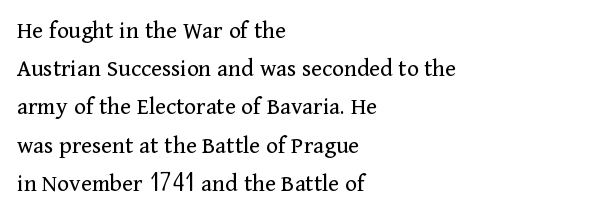
{"italic": "no", "bold": "no", "underline": "no", "align": "left", "line_spacing": "normal", "line_spacing_ratio": 1.53, "letter_spacing": "normal", "letter_spacing_em": 0.0, "glyph_px": 25}
